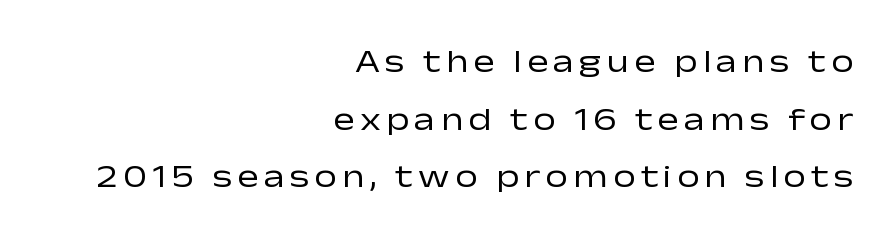
Q: Is the text bold? A: No.
Q: Is the text italic (slanted)? A: No, it is upright.
Q: Is the typeface a serif or a sans-serif typeface? A: Sans-serif.
Q: Is the text underlined? A: No.
Q: How is the paragraph aligned? A: Right-aligned.
Q: Width (condensed, normal, or wide)? A: Wide.
Q: Stroke contrast? A: Low.
Q: x-height? A: Medium.
Q: Monospaced? A: No.
